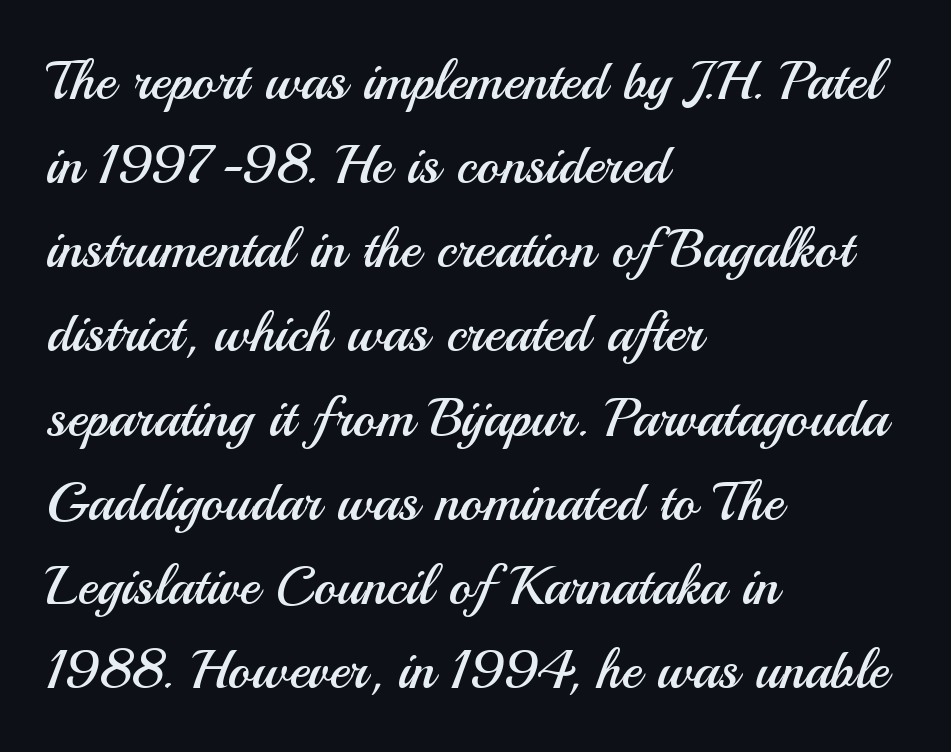
{"serif": "no", "bold": "no", "weight": "regular", "width": "normal", "stroke_contrast": "medium", "x_height": "small", "monospaced": "no", "underline": "no", "align": "left", "line_spacing": "normal", "line_spacing_ratio": 1.53, "letter_spacing": "normal", "letter_spacing_em": 0.0, "glyph_px": 55}
